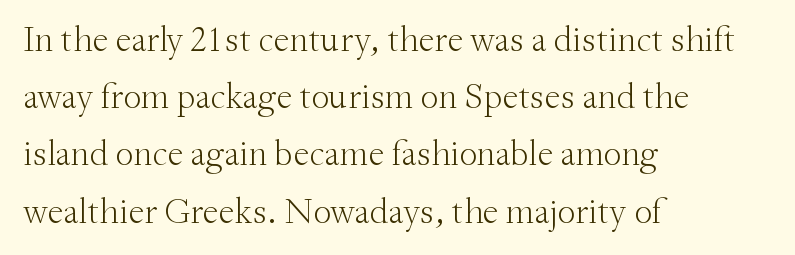
The image shows 36 px light serif type, upright; set left-aligned, normal line spacing (1.59x), normal letter spacing, not underlined; medium stroke contrast and a small x-height.
